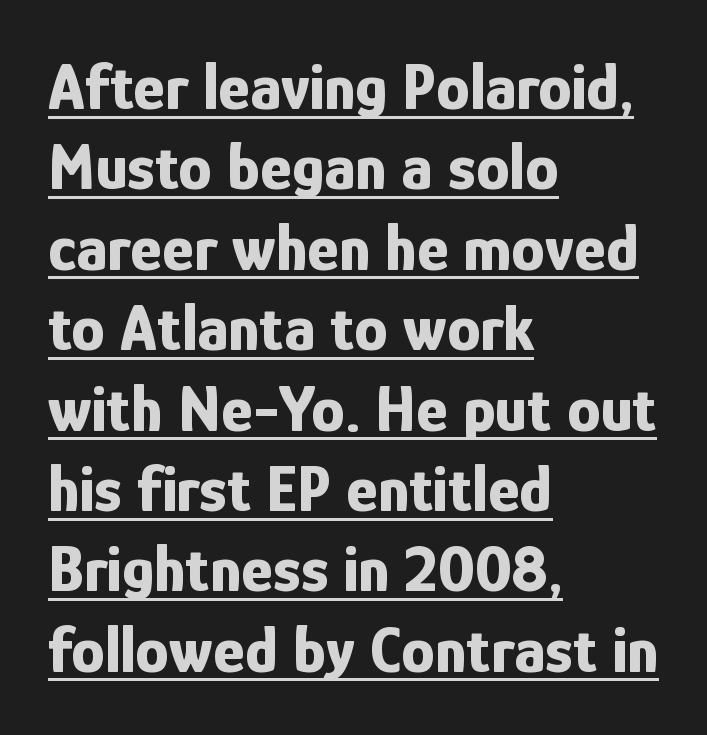
Q: Is the text bold? A: Yes.
Q: Is the text italic (slanted)? A: No, it is upright.
Q: Is the typeface a serif or a sans-serif typeface? A: Sans-serif.
Q: Is the text underlined? A: Yes.
Q: How is the paragraph aligned? A: Left-aligned.
Q: Is the spacing between letters normal or unusually wide? A: Normal.
Q: Width (condensed, normal, or wide)? A: Condensed.
Q: Stroke contrast? A: Low.
Q: x-height? A: Medium.
Q: Monospaced? A: No.
